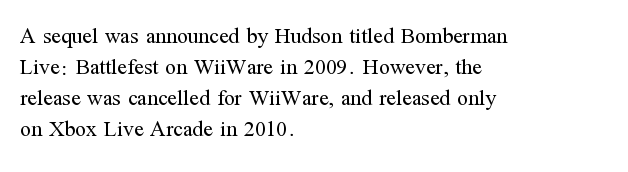
The image shows 22 px text type, upright; set left-aligned, normal line spacing (1.41x), normal letter spacing, not underlined.
